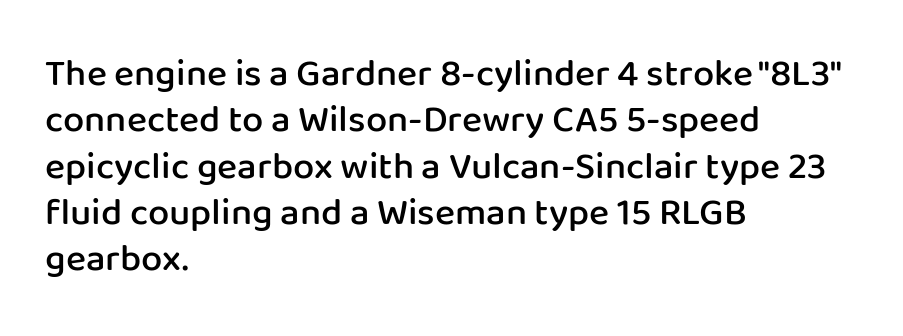
The type sits square on the baseline with zero lean. Font category for this specimen: sans-serif. Default kerning and tracking; the words read as compact shapes. Looks like regular typesetting: each glyph gets only the width it needs.
